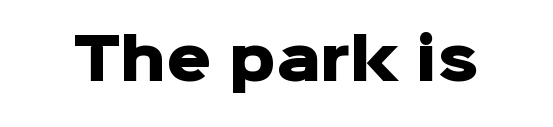
{"serif": "no", "italic": "no", "bold": "yes", "weight": "heavy", "width": "normal", "stroke_contrast": "low", "x_height": "medium", "monospaced": "no", "underline": "no", "letter_spacing": "normal", "letter_spacing_em": 0.0, "glyph_px": 56}
